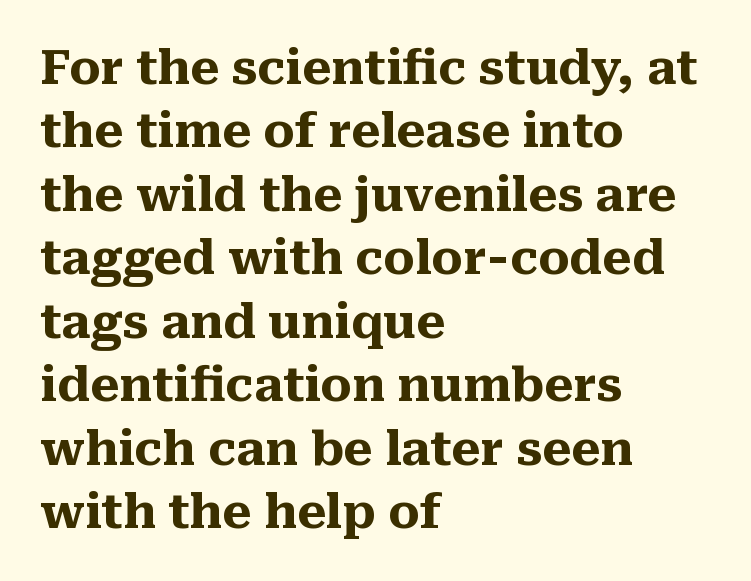
{"serif": "yes", "italic": "no", "bold": "yes", "weight": "heavy", "width": "normal", "stroke_contrast": "medium", "x_height": "medium", "monospaced": "no", "underline": "no", "align": "left", "line_spacing": "normal", "line_spacing_ratio": 1.35, "letter_spacing": "normal", "letter_spacing_em": 0.0, "glyph_px": 47}
